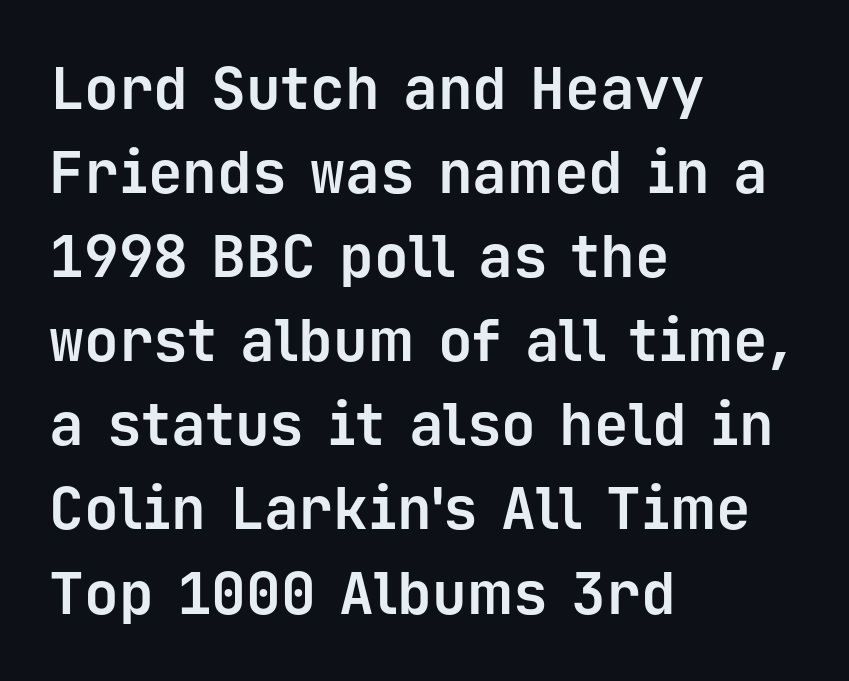
Q: Is the text bold? A: Yes.
Q: Is the text italic (slanted)? A: No, it is upright.
Q: Is the typeface a serif or a sans-serif typeface? A: Sans-serif.
Q: Is the text underlined? A: No.
Q: How is the paragraph aligned? A: Left-aligned.
Q: Is the spacing between letters normal or unusually wide? A: Normal.
Q: Is the spacing between lines tight, normal or loose? A: Normal.
Q: Width (condensed, normal, or wide)? A: Normal.
Q: Stroke contrast? A: Low.
Q: x-height? A: Medium.
Q: Monospaced? A: Yes.
